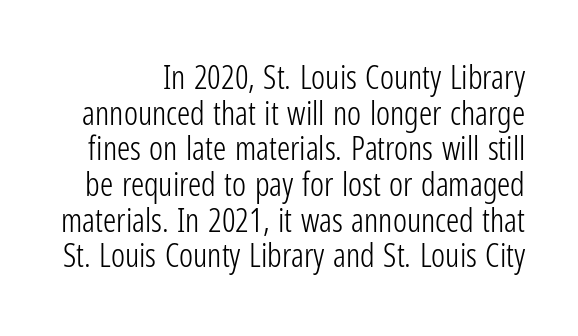
{"serif": "no", "italic": "no", "bold": "no", "weight": "light", "width": "condensed", "stroke_contrast": "low", "x_height": "medium", "monospaced": "no", "underline": "no", "line_spacing": "tight", "line_spacing_ratio": 1.08, "letter_spacing": "normal", "letter_spacing_em": 0.0, "glyph_px": 33}
